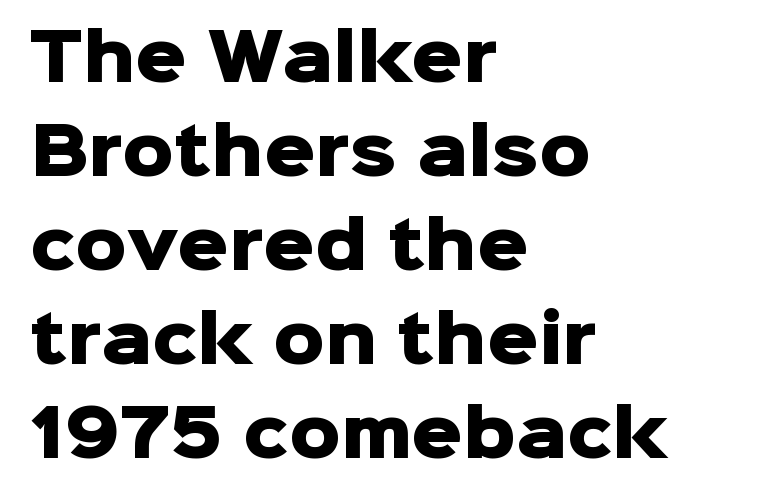
Rendered with straight, roman letterforms. Compared with an ordinary text face, these strokes are far heavier — a full bold. Quick note: interline space is typical. The baseline area is clear. The letters advance in unequal steps, a hallmark of proportional type. The passage shown has conventional tracking throughout.
